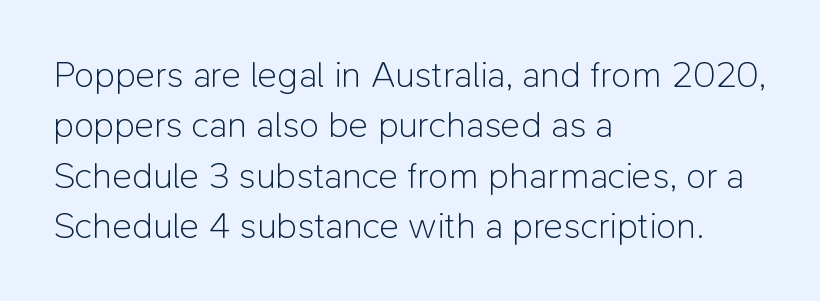
Q: Is the text bold? A: No.
Q: Is the text italic (slanted)? A: No, it is upright.
Q: Is the typeface a serif or a sans-serif typeface? A: Sans-serif.
Q: Is the text underlined? A: No.
Q: How is the paragraph aligned? A: Left-aligned.
Q: Is the spacing between letters normal or unusually wide? A: Normal.
Q: Is the spacing between lines tight, normal or loose? A: Normal.
Q: Width (condensed, normal, or wide)? A: Normal.
Q: Stroke contrast? A: Low.
Q: x-height? A: Medium.
Q: Monospaced? A: No.
